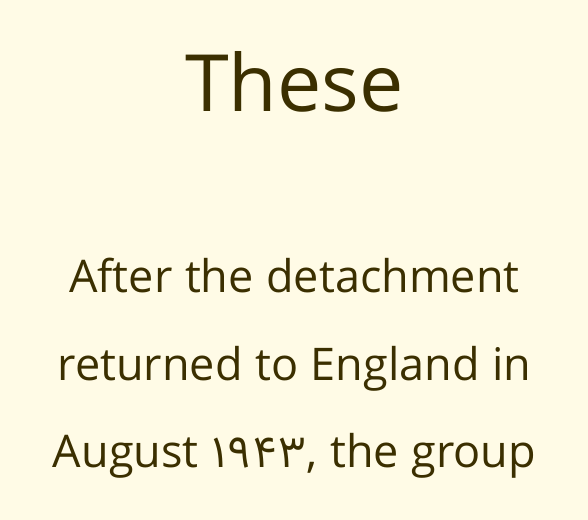
You could call the tracking neutral — neither tight nor loose. Beneath every word, the page is bare. Typesetter's note — upper block bumped up in size, lower block left smaller. The space between consecutive lines is lavish. A light-to-regular cut is what we see here. A roman cut, with each character standing at attention.
